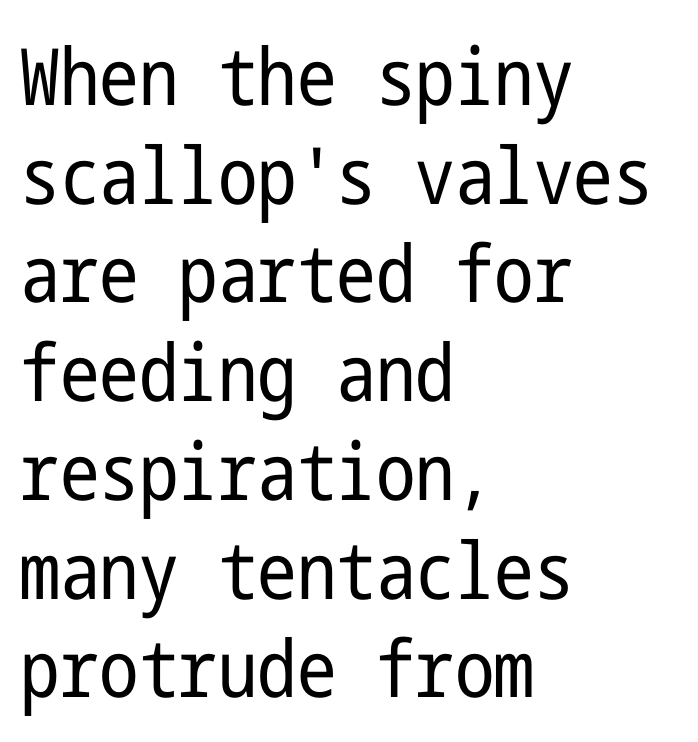
No chunkiness to these letters — they're not bold. Just letters on the line, the space beneath them empty. You could call the tracking neutral — neither tight nor loose. The text was rendered using a sans face with plain stroke endings.
